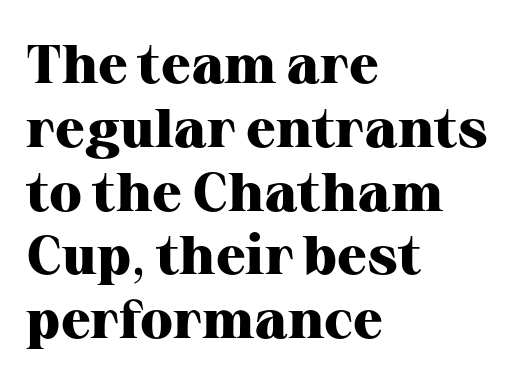
{"serif": "yes", "italic": "no", "bold": "yes", "weight": "heavy", "width": "normal", "stroke_contrast": "high", "x_height": "medium", "monospaced": "no", "underline": "no", "align": "left", "line_spacing_ratio": 1.16, "letter_spacing": "normal", "letter_spacing_em": 0.0, "glyph_px": 55}
